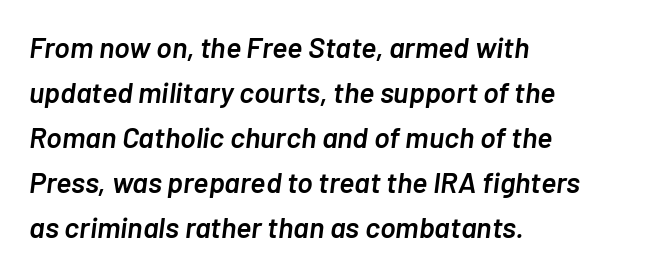
Q: Is the text bold? A: Semi-bold.
Q: Is the text italic (slanted)? A: Yes, it leans right by about 7 degrees.
Q: Is the text underlined? A: No.
Q: How is the paragraph aligned? A: Left-aligned.
Q: Is the spacing between letters normal or unusually wide? A: Normal.
Q: Is the spacing between lines tight, normal or loose? A: Normal.
Q: Width (condensed, normal, or wide)? A: Normal.
Q: Stroke contrast? A: Low.
Q: x-height? A: Medium.
Q: Monospaced? A: No.
